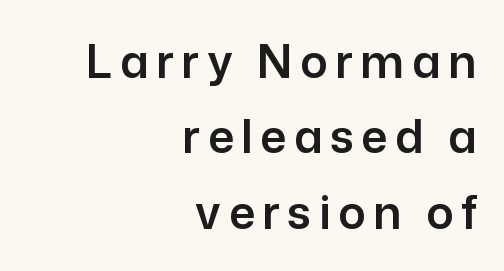
In terms of letterform style, serifs are entirely absent. The letters advance in unequal steps, a hallmark of proportional type. Leftover space on each line is placed entirely before the opening word. Regular leading.
